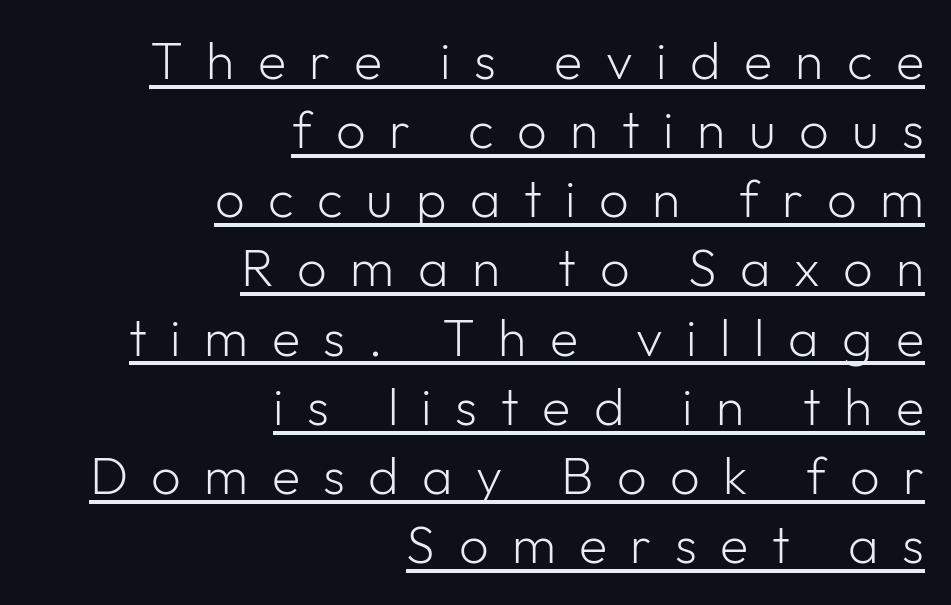
The image shows 52 px light sans-serif type, upright; set right-aligned, normal line spacing (1.33x), unusually wide letter spacing (+0.45 em), underlined; low stroke contrast and a medium x-height.
